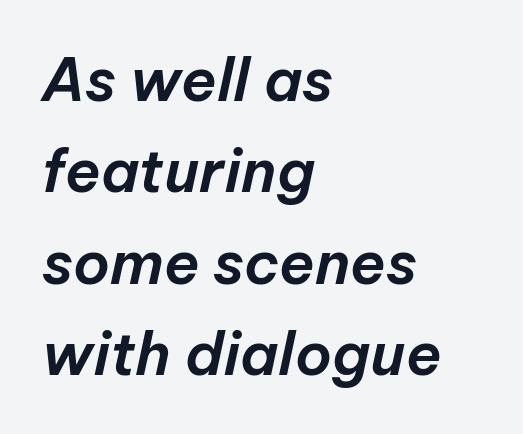
Looks like regular typesetting: each glyph gets only the width it needs. You could call the tracking neutral — neither tight nor loose. The lines sit at an ordinary, default distance from one another. The rendering applies a slant to the glyphs. Reading down the block, your eye returns to a fixed left position each line.
